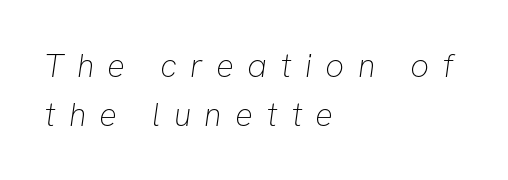
The image shows 33 px thin sans-serif type; set left-aligned, normal line spacing (1.47x), unusually wide letter spacing (+0.4 em), not underlined; low stroke contrast and a medium x-height.
